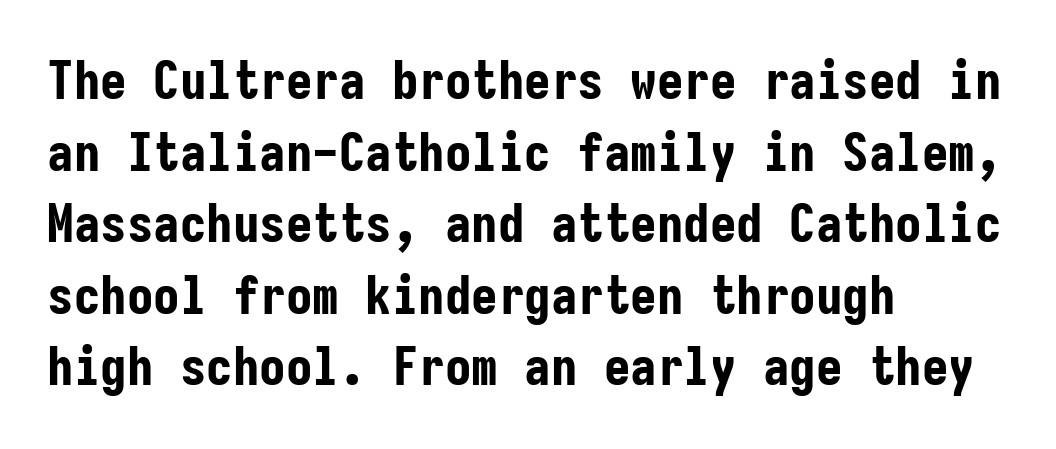
Q: Is the text bold? A: Yes.
Q: Is the text italic (slanted)? A: No, it is upright.
Q: Is the typeface a serif or a sans-serif typeface? A: Sans-serif.
Q: Is the text underlined? A: No.
Q: How is the paragraph aligned? A: Left-aligned.
Q: Is the spacing between letters normal or unusually wide? A: Normal.
Q: Is the spacing between lines tight, normal or loose? A: Normal.
Q: Width (condensed, normal, or wide)? A: Condensed.
Q: Stroke contrast? A: Low.
Q: x-height? A: Medium.
Q: Monospaced? A: Yes.
